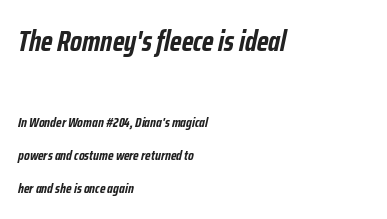
Q: Is the text bold? A: Yes.
Q: Is the text italic (slanted)? A: Yes, it leans right by about 12 degrees.
Q: Is the text underlined? A: No.
Q: How is the paragraph aligned? A: Left-aligned.
Q: Is the spacing between letters normal or unusually wide? A: Normal.
Q: Is the spacing between lines tight, normal or loose? A: Loose.
Q: Which block of text is set in a larger size, the first (top) or the second (bottom)? A: The first (top) one.
Q: Width (condensed, normal, or wide)? A: Condensed.
Q: Stroke contrast? A: Low.
Q: x-height? A: Medium.
Q: Monospaced? A: No.
